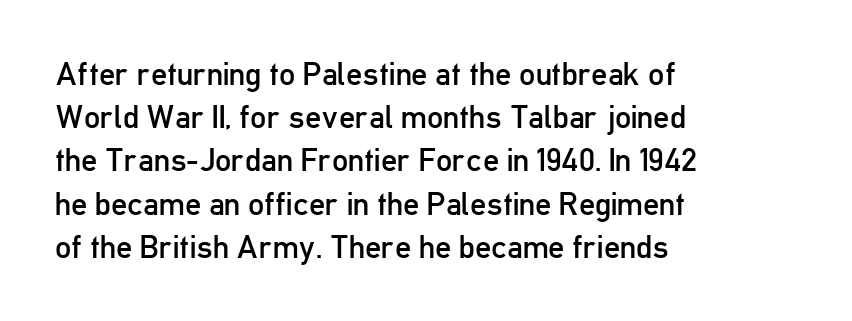
Vertically, the passage feels balanced, rows spaced as you'd expect. Serifs: no, the terminals of the letterforms are clean. You could not count columns in this text — the font is proportionally spaced. Look at the tracking — it's just the regular setting, nothing added.
